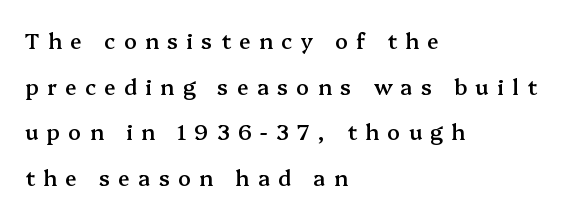
Unlike italic type, these characters show no tilt at all. The lines are spread far apart with generous leading. Here the glyphs are tracked loosely, breaking word shapes into spaced letters. Each glyph is drawn with semibold strokes, heavier than normal yet not fully bold. Reading down the block, your eye returns to a fixed left position each line. Descenders hang freely into open space.
